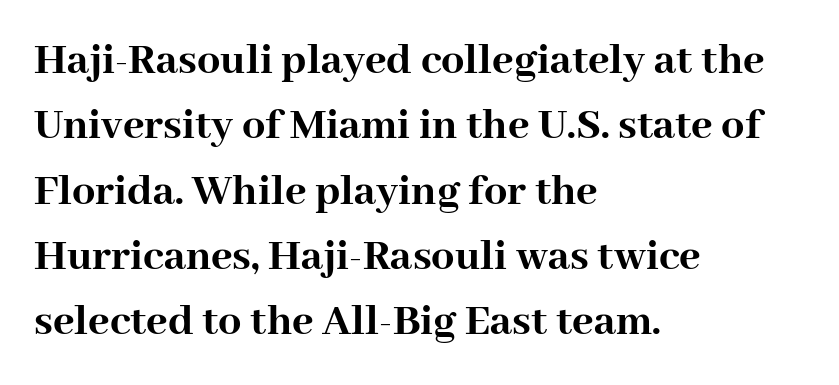
{"serif": "yes", "italic": "no", "bold": "yes", "weight": "semibold", "width": "normal", "stroke_contrast": "high", "x_height": "medium", "monospaced": "no", "underline": "no", "align": "left", "line_spacing": "normal", "line_spacing_ratio": 1.42, "letter_spacing": "normal", "letter_spacing_em": 0.0, "glyph_px": 46}
